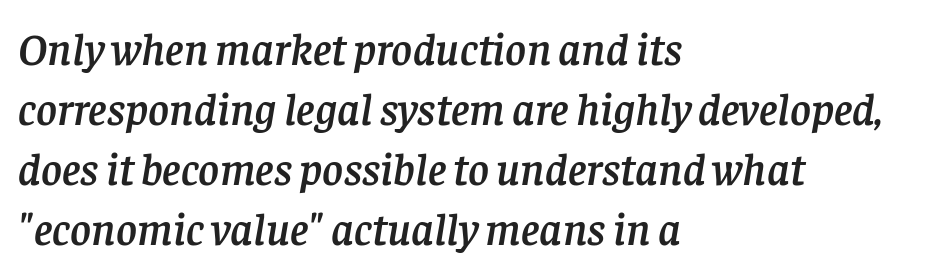
The image shows 45 px serif type, italic (leaning right); set left-aligned, normal line spacing (1.33x), normal letter spacing, not underlined; low stroke contrast and a large x-height.
